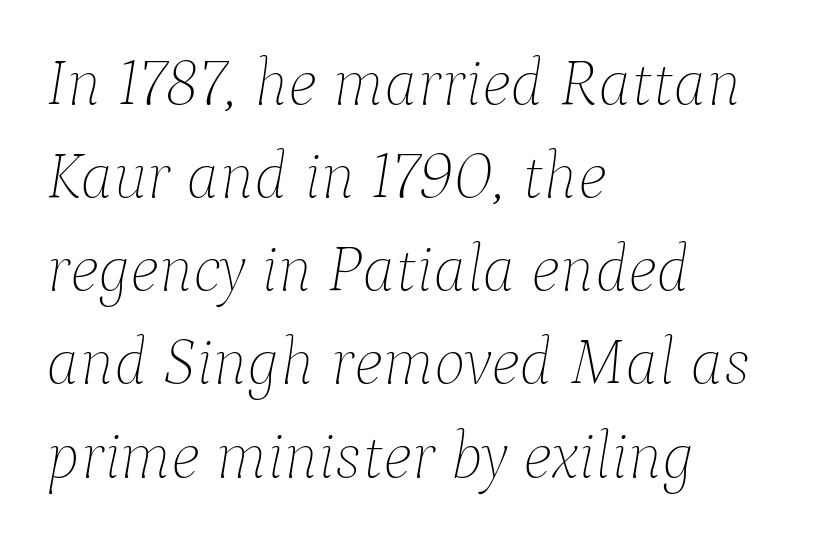
Horizontal alignment here is leftward, the default for most running prose. The font sits on the lighter half of the weight spectrum, regular included. The passage shown leans; its letterforms are oblique. Underlining? Definitely not there.
